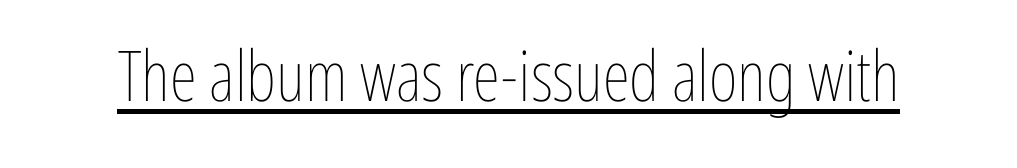
{"italic": "no", "bold": "no", "weight": "thin", "width": "condensed", "stroke_contrast": "low", "x_height": "medium", "monospaced": "no", "underline": "yes", "letter_spacing": "normal", "letter_spacing_em": 0.0, "glyph_px": 70}
